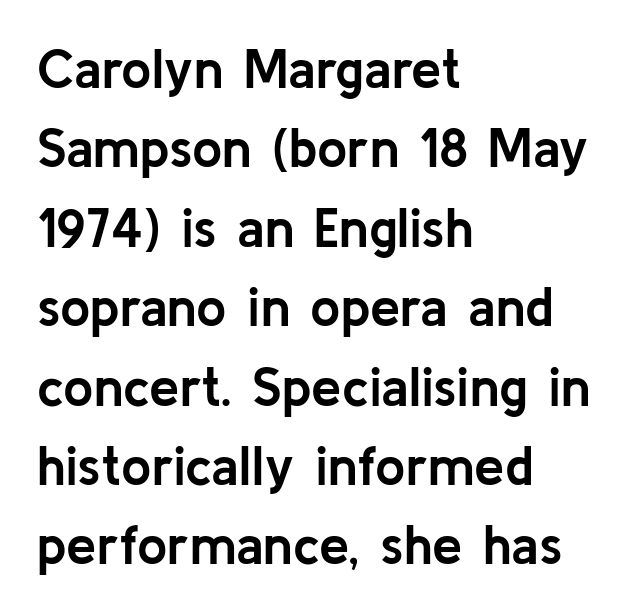
{"serif": "no", "italic": "no", "bold": "yes", "weight": "semibold", "width": "normal", "stroke_contrast": "low", "x_height": "medium", "monospaced": "no", "underline": "no", "align": "left", "line_spacing": "normal", "line_spacing_ratio": 1.47, "letter_spacing": "normal", "letter_spacing_em": 0.0, "glyph_px": 54}
